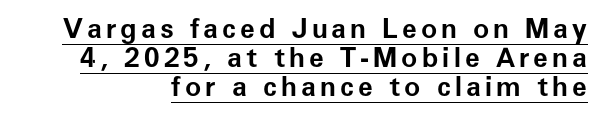
In terms of leading, this rendering errs on the cramped side. The strokes are fattened all the way to bold. This is roman type, the default non-slanted kind. These lines stack with their right ends in a neat column.
